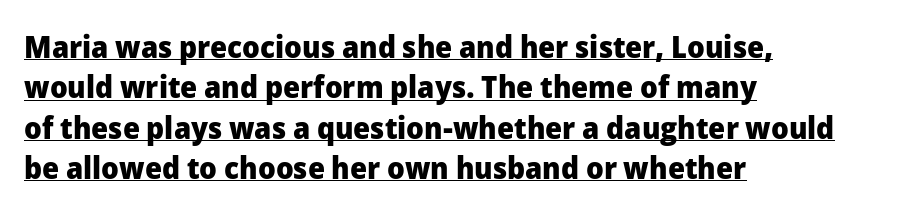
{"serif": "no", "italic": "no", "bold": "yes", "weight": "heavy", "width": "normal", "stroke_contrast": "low", "x_height": "medium", "monospaced": "no", "underline": "yes", "align": "left", "line_spacing": "normal", "line_spacing_ratio": 1.3, "letter_spacing": "normal", "letter_spacing_em": 0.0, "glyph_px": 31}
